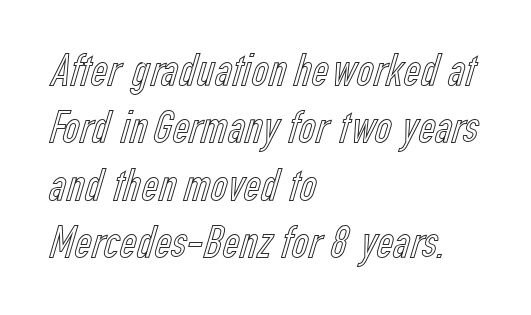
Q: Is the text italic (slanted)? A: Yes.
Q: Is the text underlined? A: No.
Q: How is the paragraph aligned? A: Left-aligned.
Q: Is the spacing between letters normal or unusually wide? A: Normal.
Q: Width (condensed, normal, or wide)? A: Condensed.
Q: x-height? A: Medium.
Q: Monospaced? A: No.
